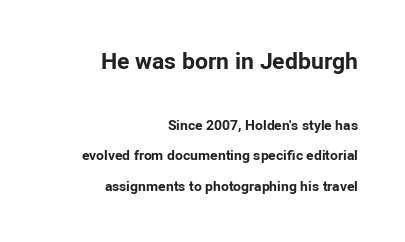
Q: Is the text bold? A: Yes.
Q: Is the text italic (slanted)? A: No, it is upright.
Q: Is the text underlined? A: No.
Q: How is the paragraph aligned? A: Right-aligned.
Q: Is the spacing between letters normal or unusually wide? A: Normal.
Q: Is the spacing between lines tight, normal or loose? A: Loose.
Q: Which block of text is set in a larger size, the first (top) or the second (bottom)? A: The first (top) one.
